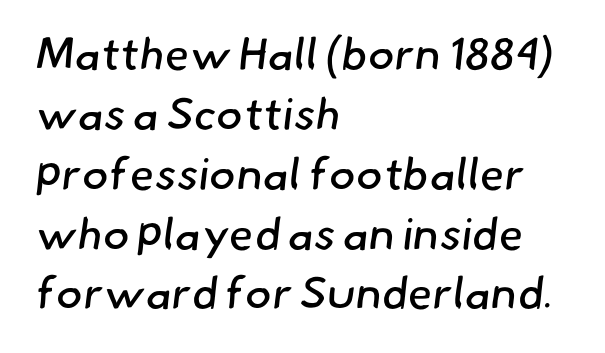
The area under the type is left untouched. Each letter's strokes conclude bluntly, with no projecting serifs. What's the leading like? Ordinary, nothing unusual. The typeface has the unassuming heft of standard copy or less.
